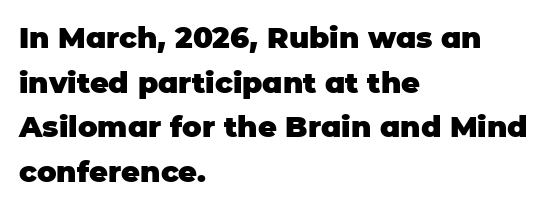
{"serif": "no", "italic": "no", "bold": "yes", "weight": "heavy", "width": "normal", "stroke_contrast": "low", "x_height": "large", "monospaced": "no", "underline": "no", "align": "left", "line_spacing": "normal", "line_spacing_ratio": 1.54, "letter_spacing": "normal", "letter_spacing_em": 0.0, "glyph_px": 29}
